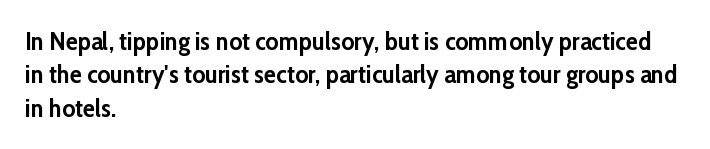
Notice how the passage keeps a crisp vertical edge on the left only. Ordinary non-slanted type is in use. This sample uses plain, unmodified letter spacing. Strong, thick strokes mark this as bold type. Normally led — the rows are evenly, conventionally spaced.
